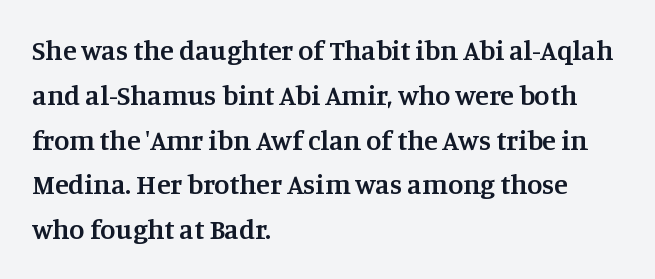
Is this a fixed-width face? No — the glyphs have proportional, varying widths. A student would call this left alignment; a typographer would say flush left, rag right. No italicization has been applied; the sample stays upright. Letterform terminals end in serifs throughout the passage. The rendering uses a moderate line-height, typical for paragraphs. Descenders hang freely into open space.
